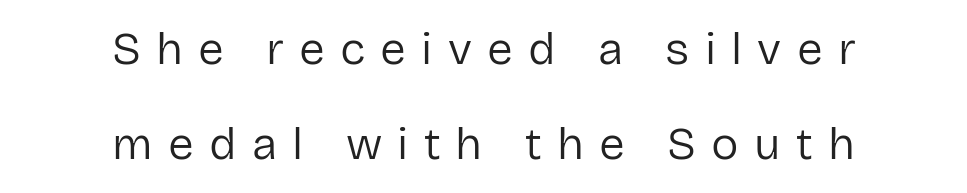
Q: Is the text bold? A: No.
Q: Is the text italic (slanted)? A: No, it is upright.
Q: Is the typeface a serif or a sans-serif typeface? A: Sans-serif.
Q: Is the text underlined? A: No.
Q: How is the paragraph aligned? A: Centered.
Q: Is the spacing between letters normal or unusually wide? A: Unusually wide.
Q: Is the spacing between lines tight, normal or loose? A: Loose.
Q: Width (condensed, normal, or wide)? A: Normal.
Q: Stroke contrast? A: Low.
Q: x-height? A: Medium.
Q: Monospaced? A: No.
